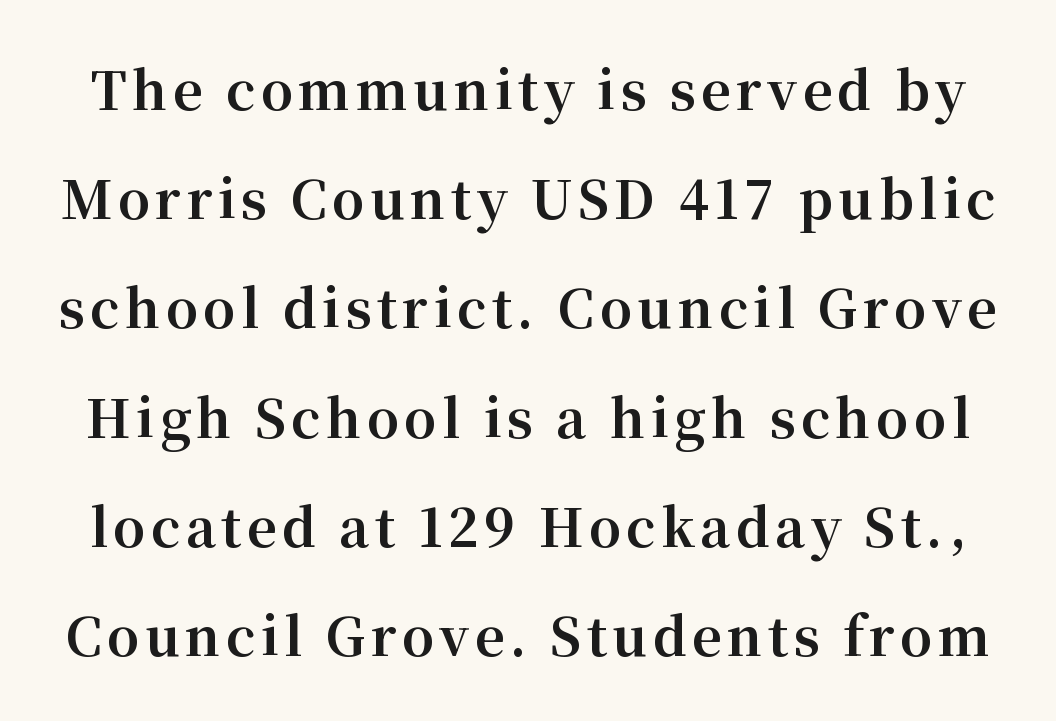
Proportional: the letters do not fall into vertical columns. Rendered with straight, roman letterforms. This rendering features lettering with no underline. The sample has been set heavy, in full bold.
